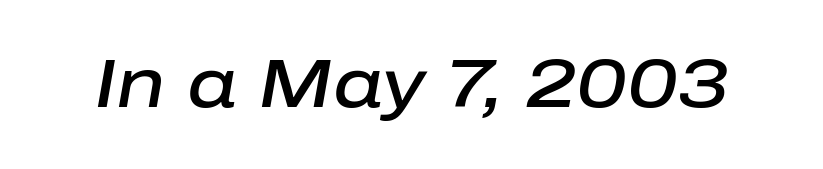
{"italic": "yes", "lean": "right", "slant_degrees": 10, "bold": "semi", "weight": "semibold", "width": "normal", "stroke_contrast": "low", "x_height": "medium", "monospaced": "no", "underline": "no", "letter_spacing": "normal", "letter_spacing_em": 0.0, "glyph_px": 68}
